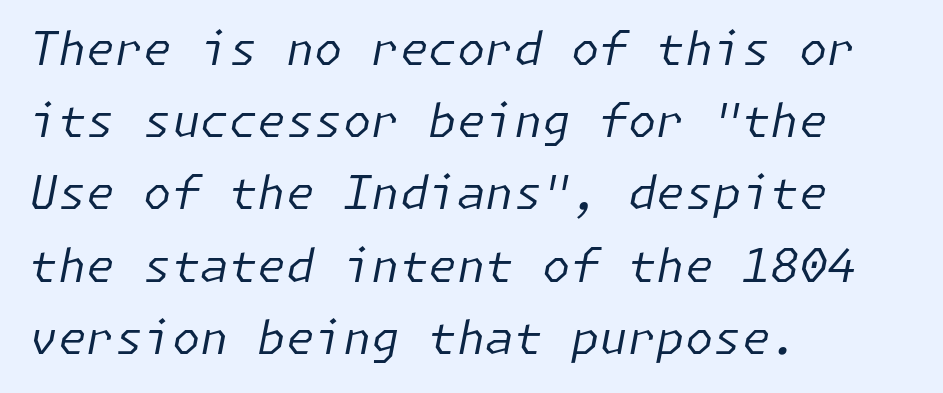
Compared with typical body copy, the letter spacing here is the same. Letters have the restrained weight of plain body copy at most. Line spacing here is normal. The lettering tilts uniformly, giving the passage an italic look. Bare-footed words on every line.
